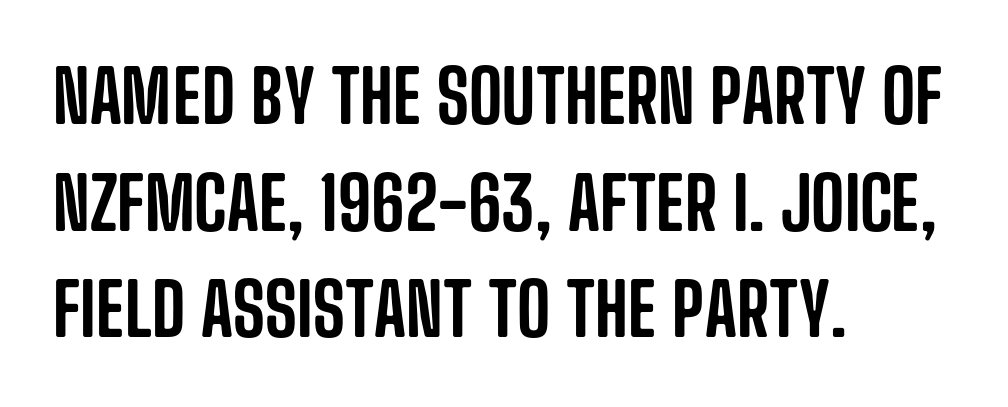
Q: Is the text italic (slanted)? A: No, it is upright.
Q: Is the typeface a serif or a sans-serif typeface? A: Sans-serif.
Q: Is the text underlined? A: No.
Q: How is the paragraph aligned? A: Left-aligned.
Q: Is the spacing between letters normal or unusually wide? A: Normal.
Q: Is the spacing between lines tight, normal or loose? A: Normal.
Q: Width (condensed, normal, or wide)? A: Condensed.
Q: Stroke contrast? A: Low.
Q: x-height? A: Large.
Q: Monospaced? A: No.
